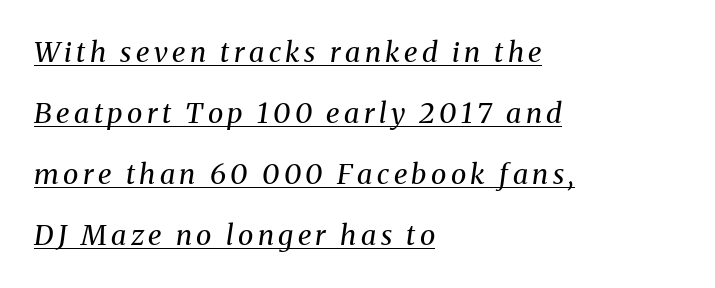
Interline gaps are noticeably wide in this sample. Has an underline been added? It has. No heavy texture on the line: the type isn't bold. Typeset ragged right — the left edge is the straight one. The letters advance in unequal steps, a hallmark of proportional type. This sample uses an oblique cut, with every glyph tilted off the vertical.
